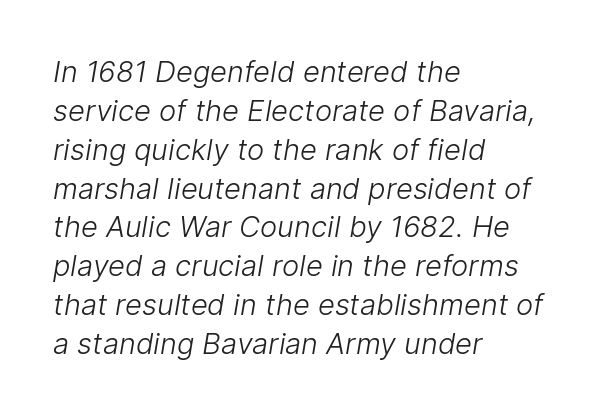
{"serif": "no", "bold": "no", "weight": "light", "width": "normal", "stroke_contrast": "low", "x_height": "medium", "monospaced": "no", "underline": "no", "align": "left", "line_spacing": "normal", "line_spacing_ratio": 1.34, "letter_spacing": "normal", "letter_spacing_em": 0.0, "glyph_px": 29}
